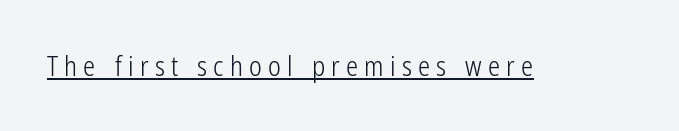
Q: Is the text bold? A: No.
Q: Is the text italic (slanted)? A: No, it is upright.
Q: Is the text underlined? A: Yes.
Q: Is the spacing between letters normal or unusually wide? A: Unusually wide.
